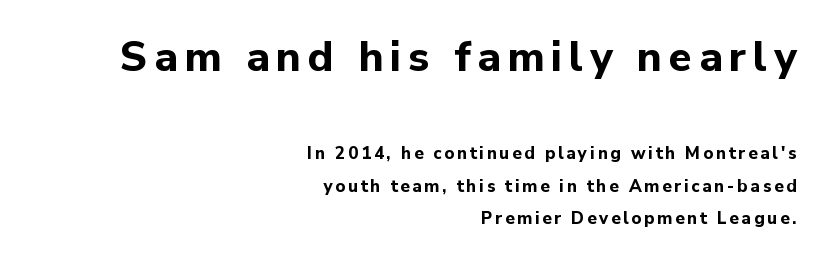
Q: Is the text bold? A: Yes.
Q: Is the text italic (slanted)? A: No, it is upright.
Q: Is the typeface a serif or a sans-serif typeface? A: Sans-serif.
Q: Is the text underlined? A: No.
Q: How is the paragraph aligned? A: Right-aligned.
Q: Is the spacing between lines tight, normal or loose? A: Loose.
Q: Which block of text is set in a larger size, the first (top) or the second (bottom)? A: The first (top) one.
Q: Width (condensed, normal, or wide)? A: Normal.
Q: Stroke contrast? A: Low.
Q: x-height? A: Medium.
Q: Monospaced? A: No.
